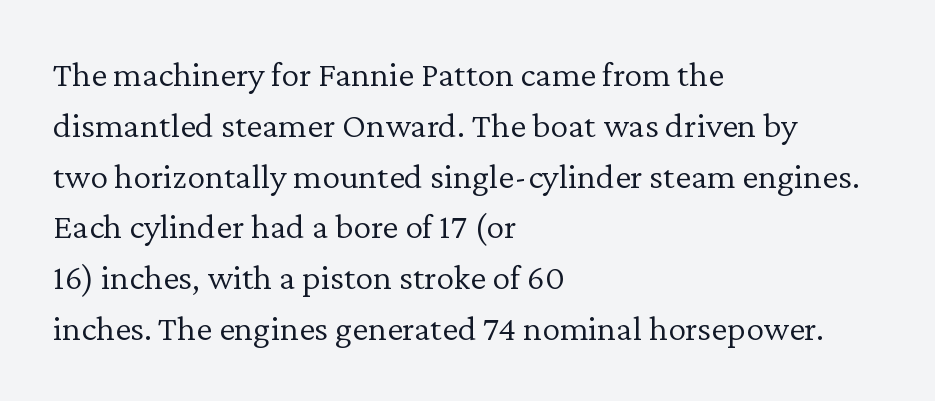
Glyph-to-glyph distance matches everyday printed text. Italic: no, the glyphs are upright roman. The paragraph shown leans on its left margin. Descender tails drop into unmarked territory. A typesetter would call this proportional, since set widths differ per character. One glance says typical: line gaps are just what's usual.
